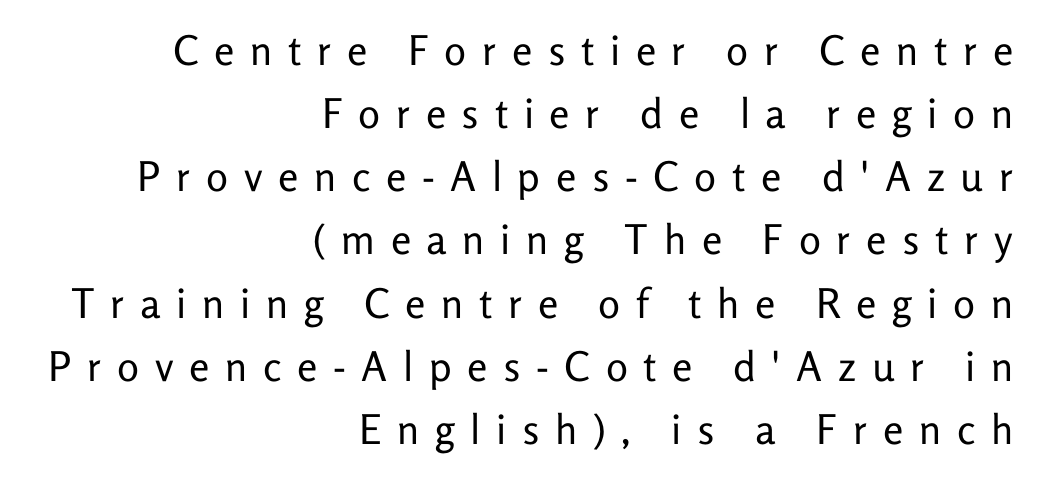
The line-height multiplier appears to be the usual default. This sample uses an upright cut, with every glyph sitting square on the baseline. The type is letterspaced generously, with wide tracking. To sum up the face: it is a sans, with no serifs.
